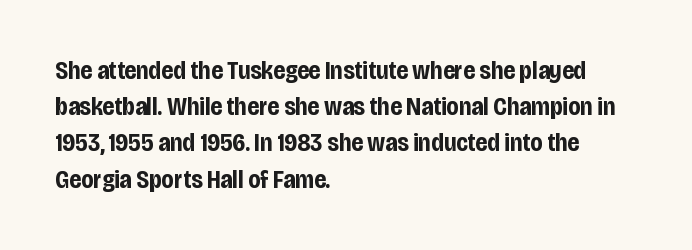
The image shows 25 px bold type, upright; set left-aligned, normal line spacing (1.45x), normal letter spacing, not underlined.
